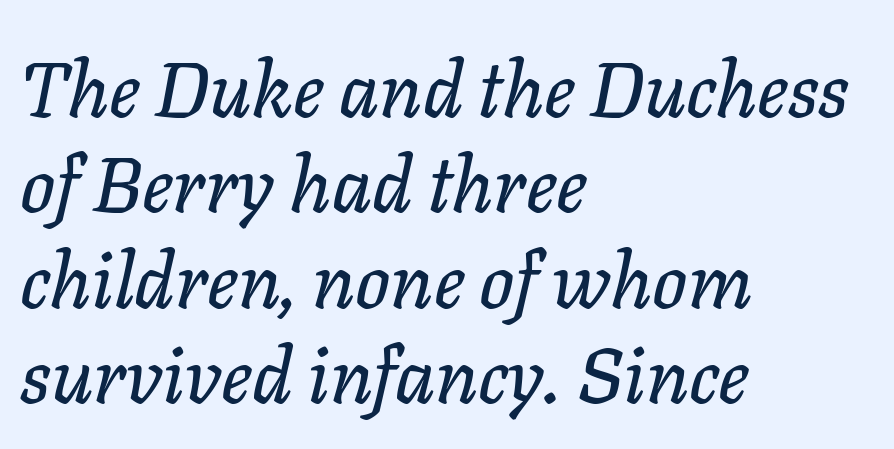
The image shows 77 px text type, italic (leaning right); set left-aligned, line spacing 1.24x, normal letter spacing, not underlined; low stroke contrast and a medium x-height.
